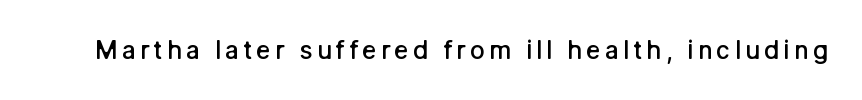
{"italic": "no", "bold": "semi", "underline": "no", "glyph_px": 25}
